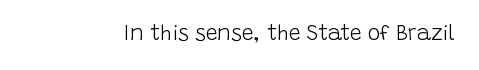
Q: Is the text bold? A: No.
Q: Is the text italic (slanted)? A: No, it is upright.
Q: Is the text underlined? A: No.
Q: Is the spacing between letters normal or unusually wide? A: Normal.
